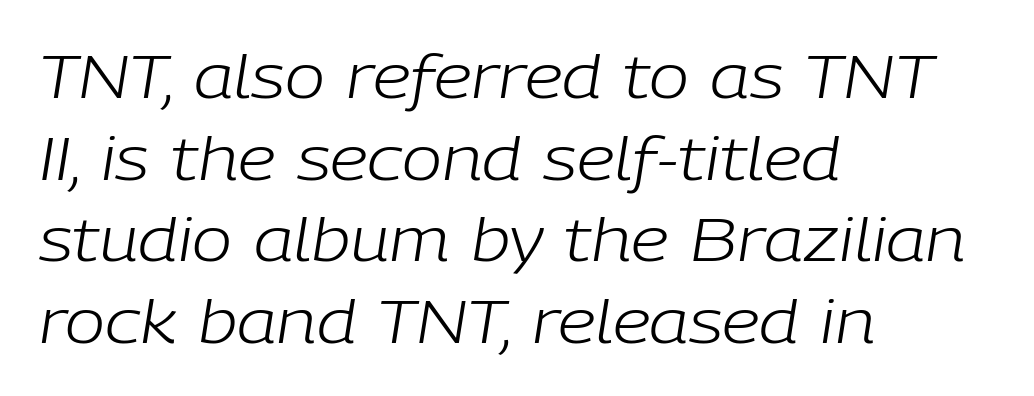
{"italic": "yes", "lean": "right", "slant_degrees": 9, "bold": "no", "weight": "light", "width": "normal", "stroke_contrast": "low", "x_height": "medium", "monospaced": "no", "underline": "no", "align": "left", "line_spacing": "normal", "line_spacing_ratio": 1.36, "letter_spacing": "normal", "letter_spacing_em": 0.0, "glyph_px": 60}
